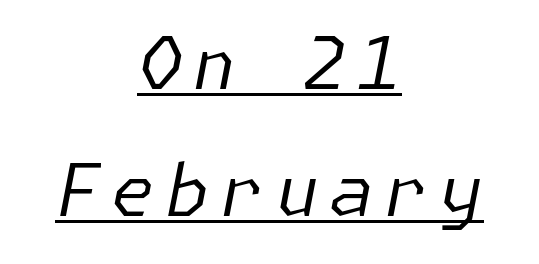
The letterforms sit at book weight or below. Caption: lettering with a line underneath. Alignment: centered. Every character sits at an angle, as italics do.
